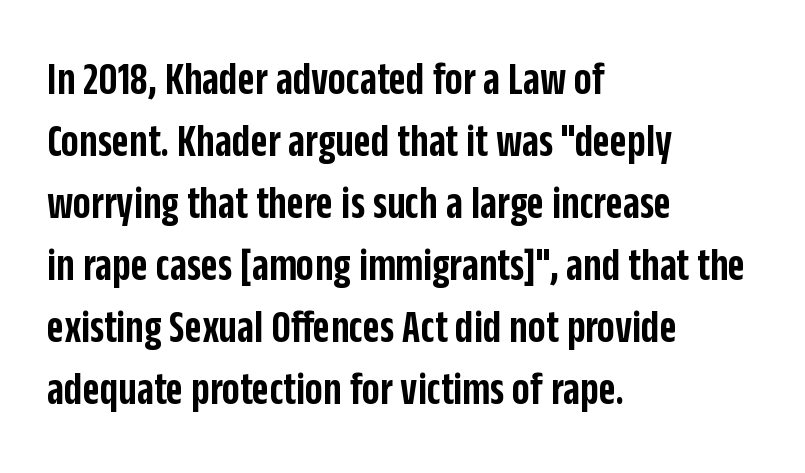
The image shows 47 px semibold, condensed sans-serif type, upright; set left-aligned, normal line spacing (1.32x), normal letter spacing, not underlined; low stroke contrast and a large x-height.
